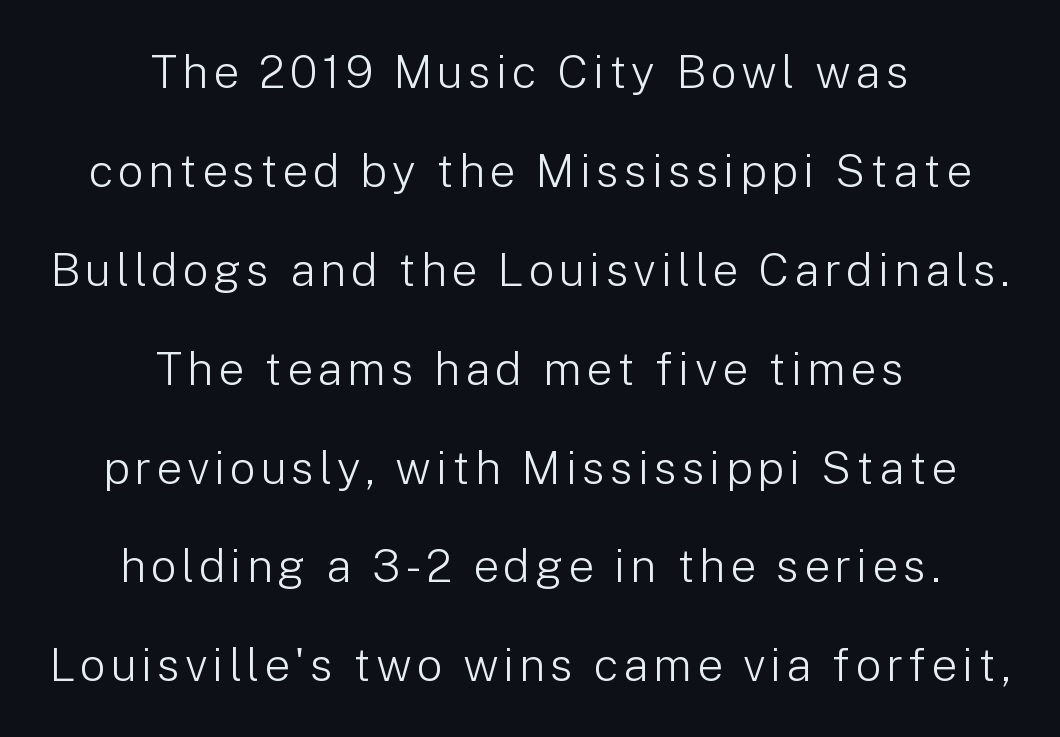
{"serif": "no", "italic": "no", "bold": "no", "weight": "light", "width": "normal", "stroke_contrast": "low", "x_height": "medium", "monospaced": "no", "underline": "no", "align": "center", "line_spacing": "loose", "line_spacing_ratio": 2.15, "glyph_px": 46}
